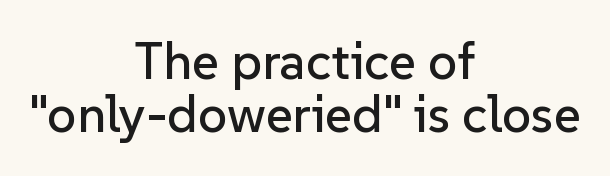
Q: Is the text italic (slanted)? A: No, it is upright.
Q: Is the typeface a serif or a sans-serif typeface? A: Sans-serif.
Q: Is the text underlined? A: No.
Q: How is the paragraph aligned? A: Centered.
Q: Is the spacing between letters normal or unusually wide? A: Normal.
Q: Is the spacing between lines tight, normal or loose? A: Tight.
Q: Width (condensed, normal, or wide)? A: Normal.
Q: Stroke contrast? A: Low.
Q: x-height? A: Medium.
Q: Monospaced? A: No.
